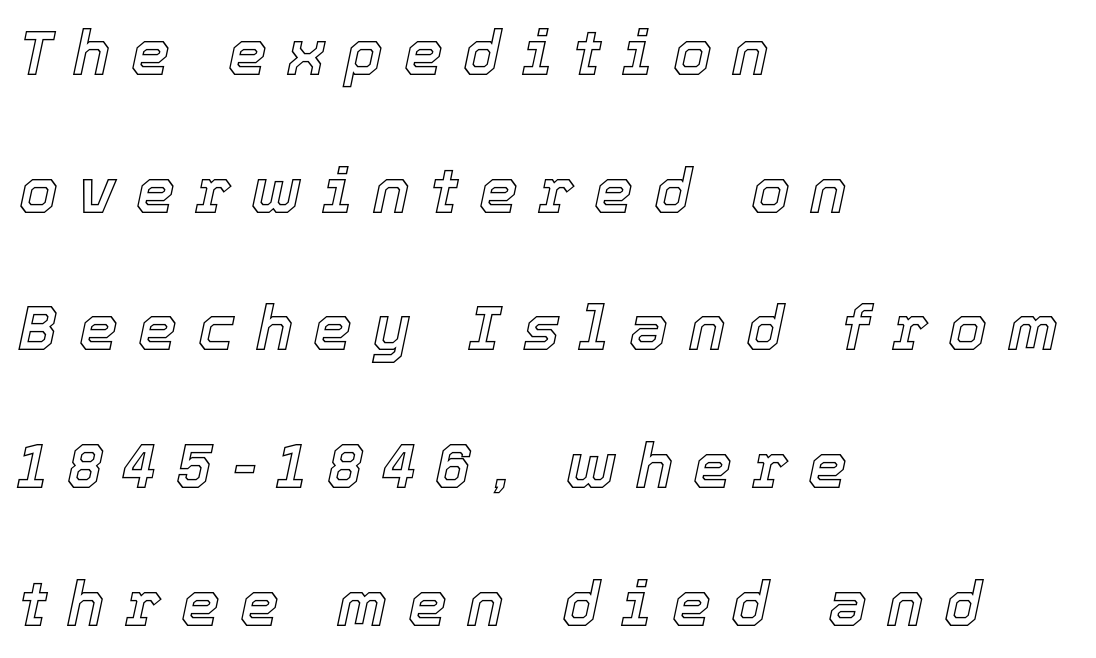
The image shows 62 px text type, italic (leaning right); set left-aligned, loose line spacing (2.22x), unusually wide letter spacing (+0.33 em), not underlined; a medium x-height.
